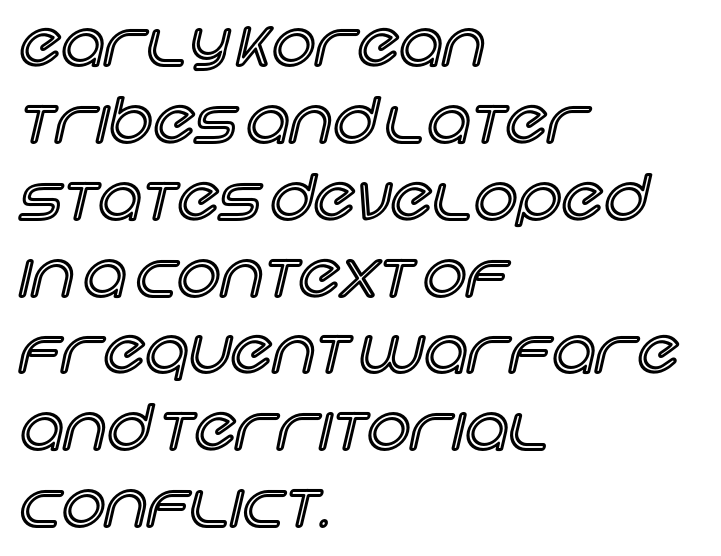
The image shows 61 px text type; set left-aligned, normal line spacing (1.26x), normal letter spacing, not underlined; a large x-height.
